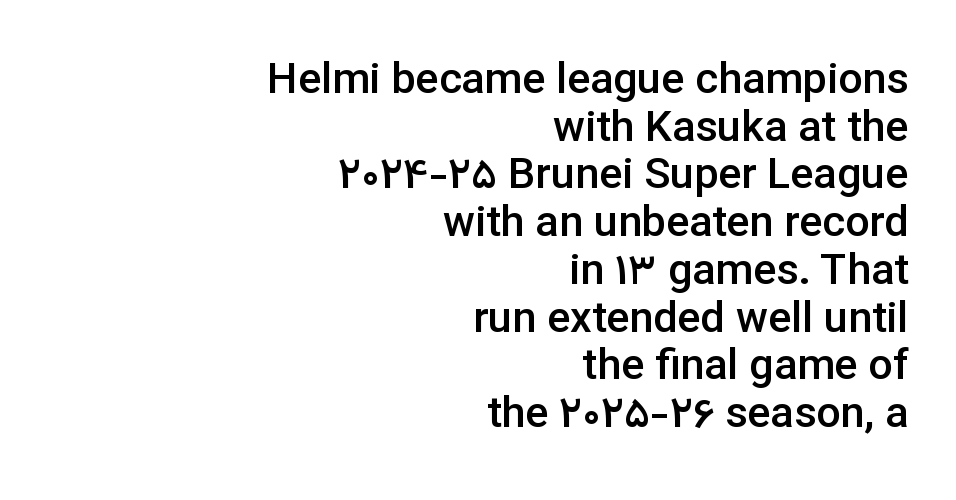
Q: Is the text bold? A: Semi-bold.
Q: Is the text italic (slanted)? A: No, it is upright.
Q: Is the typeface a serif or a sans-serif typeface? A: Sans-serif.
Q: Is the text underlined? A: No.
Q: How is the paragraph aligned? A: Right-aligned.
Q: Is the spacing between letters normal or unusually wide? A: Normal.
Q: Is the spacing between lines tight, normal or loose? A: Tight.
Q: Width (condensed, normal, or wide)? A: Normal.
Q: Stroke contrast? A: Low.
Q: x-height? A: Medium.
Q: Monospaced? A: No.
